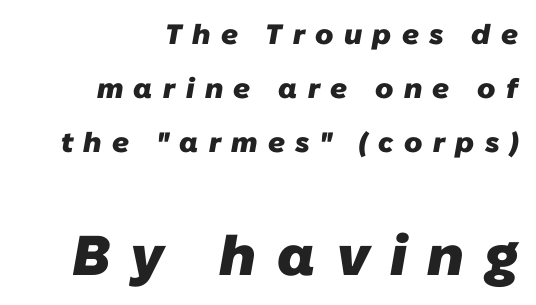
{"serif": "no", "bold": "yes", "weight": "heavy", "width": "normal", "stroke_contrast": "low", "x_height": "medium", "monospaced": "no", "underline": "no", "align": "right", "line_spacing": "loose", "line_spacing_ratio": 1.92, "letter_spacing": "wide", "letter_spacing_em": 0.37, "larger_block": "second", "size_ratio": 2.0, "glyph_px": 56}
